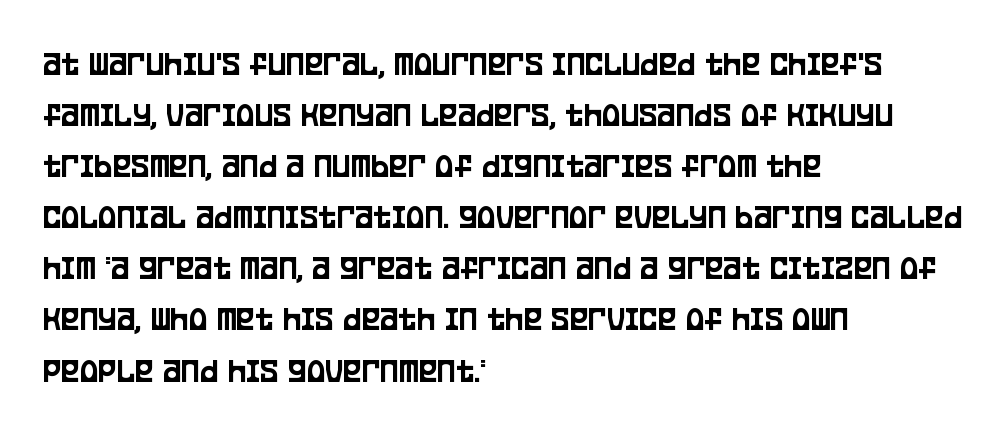
{"serif": "no", "italic": "no", "width": "condensed", "stroke_contrast": "low", "x_height": "large", "monospaced": "no", "underline": "no", "align": "left", "line_spacing": "normal", "line_spacing_ratio": 1.46, "letter_spacing": "normal", "letter_spacing_em": 0.0, "glyph_px": 35}
